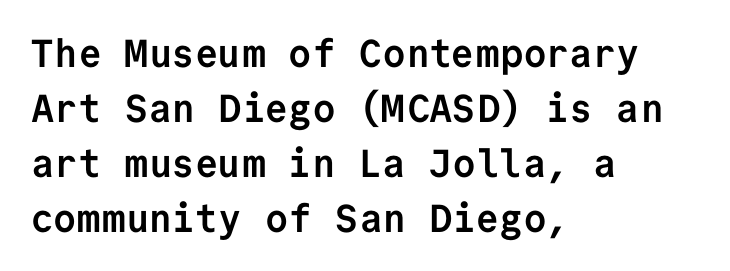
The image shows 39 px semibold sans-serif type, upright, monospaced; set left-aligned, normal line spacing (1.41x), normal letter spacing, not underlined; low stroke contrast and a medium x-height.
